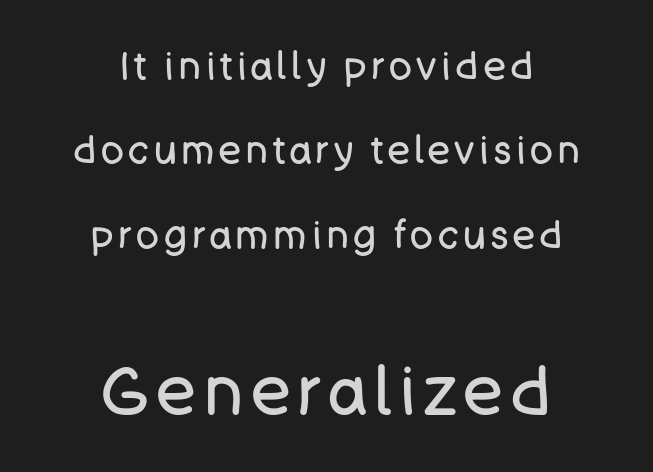
Two sizes are in play, and the larger belongs to the second block. Descenders hang freely into open space. Quick note: not italic, upright. In CSS terms this would be text-align: center. These lines are rendered in a variable-pitch font.
